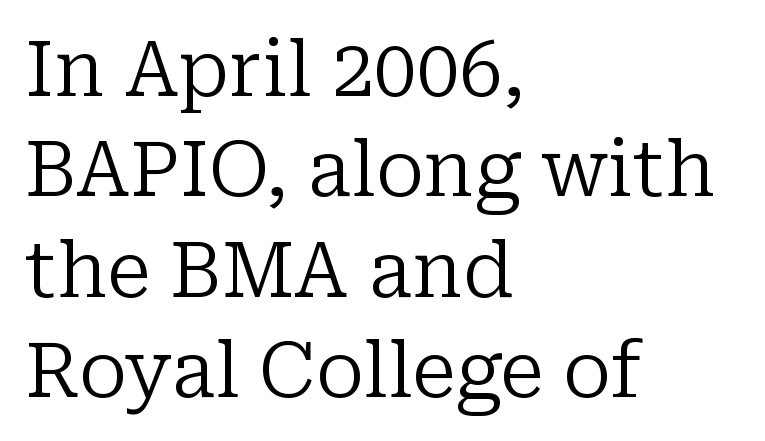
{"serif": "yes", "italic": "no", "bold": "no", "weight": "regular", "width": "normal", "stroke_contrast": "low", "x_height": "medium", "monospaced": "no", "underline": "no", "align": "left", "line_spacing": "normal", "line_spacing_ratio": 1.32, "letter_spacing": "normal", "letter_spacing_em": 0.0, "glyph_px": 76}
